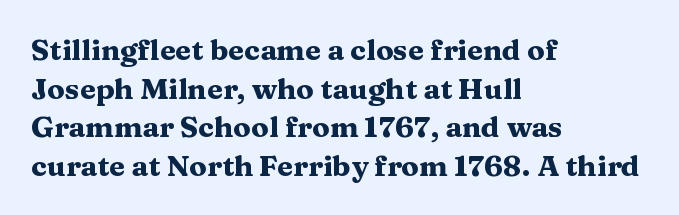
Descenders hang freely into open space. Summary of weight: heavy, a full bold. Letterform terminals end in serifs throughout the passage. Evenly set lines give the paragraph a standard silhouette. A roman cut, with each character standing at attention.
